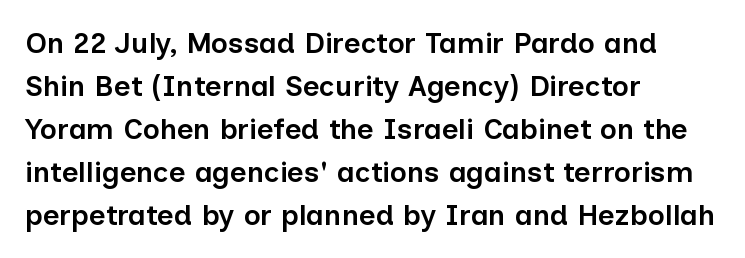
The image shows 29 px semibold sans-serif type, upright; set left-aligned, normal line spacing (1.48x), normal letter spacing, not underlined; low stroke contrast and a medium x-height.
